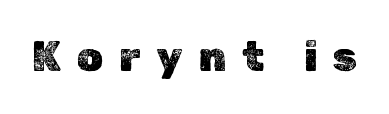
No word sits above an underline. Characters follow at a spacing far wider than the type designer built in. This is the regular roman posture of the typeface. The letters advance in unequal steps, a hallmark of proportional type.
